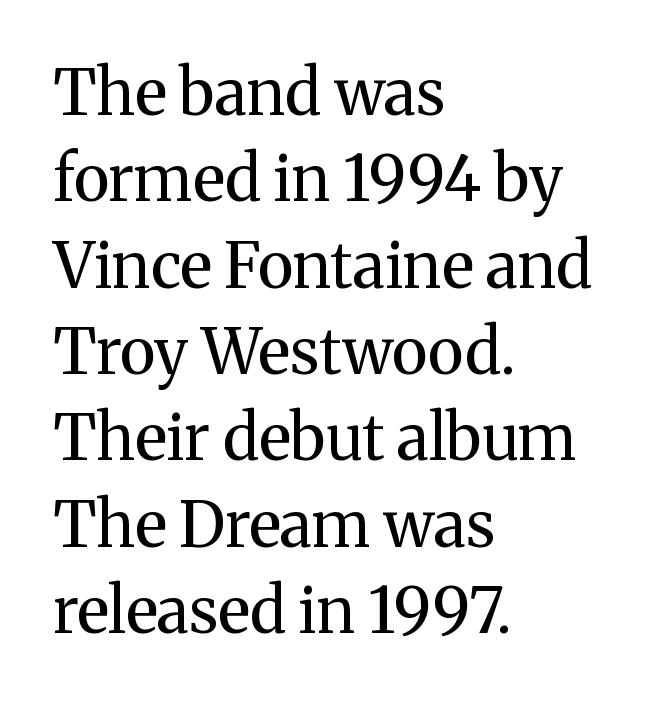
{"serif": "yes", "italic": "no", "bold": "no", "weight": "regular", "width": "normal", "stroke_contrast": "medium", "x_height": "medium", "monospaced": "no", "underline": "no", "align": "left", "line_spacing": "normal", "line_spacing_ratio": 1.37, "letter_spacing": "normal", "letter_spacing_em": 0.0, "glyph_px": 63}
